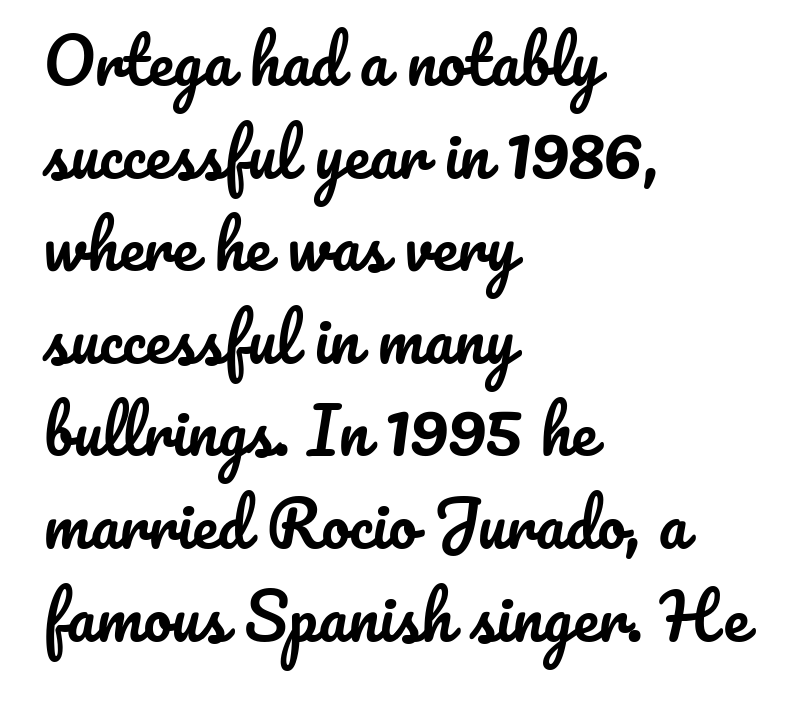
{"width": "normal", "stroke_contrast": "low", "x_height": "small", "monospaced": "no", "underline": "no", "align": "left", "line_spacing": "normal", "line_spacing_ratio": 1.47, "letter_spacing": "normal", "letter_spacing_em": 0.0, "glyph_px": 63}
